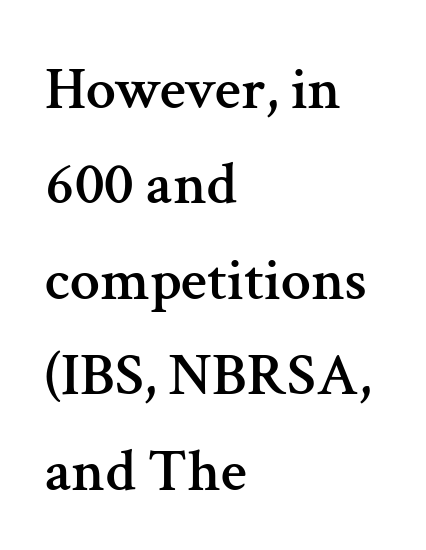
Q: Is the text italic (slanted)? A: No, it is upright.
Q: Is the typeface a serif or a sans-serif typeface? A: Serif.
Q: Is the text underlined? A: No.
Q: How is the paragraph aligned? A: Left-aligned.
Q: Is the spacing between letters normal or unusually wide? A: Normal.
Q: Is the spacing between lines tight, normal or loose? A: Normal.
Q: Width (condensed, normal, or wide)? A: Normal.
Q: Stroke contrast? A: Medium.
Q: x-height? A: Medium.
Q: Monospaced? A: No.
